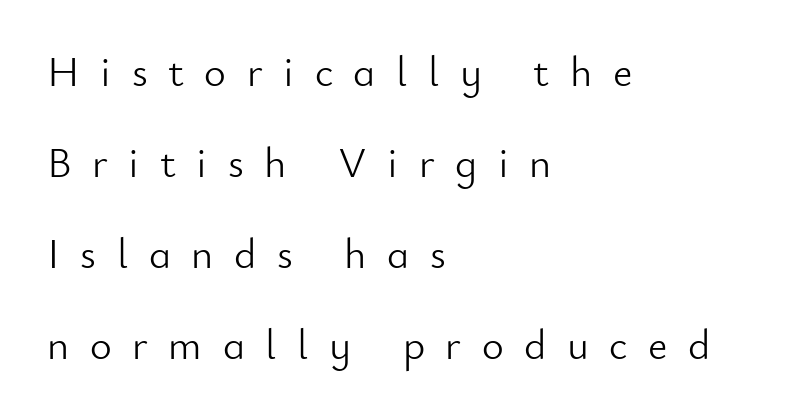
{"serif": "no", "italic": "no", "bold": "no", "weight": "light", "width": "normal", "stroke_contrast": "low", "x_height": "small", "monospaced": "no", "underline": "no", "align": "left", "line_spacing": "loose", "line_spacing_ratio": 2.17, "letter_spacing": "wide", "letter_spacing_em": 0.49, "glyph_px": 42}
